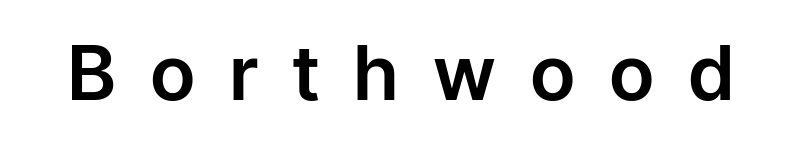
The image shows 76 px sans-serif type, upright; set unusually wide letter spacing (+0.47 em), not underlined; low stroke contrast and a medium x-height.
